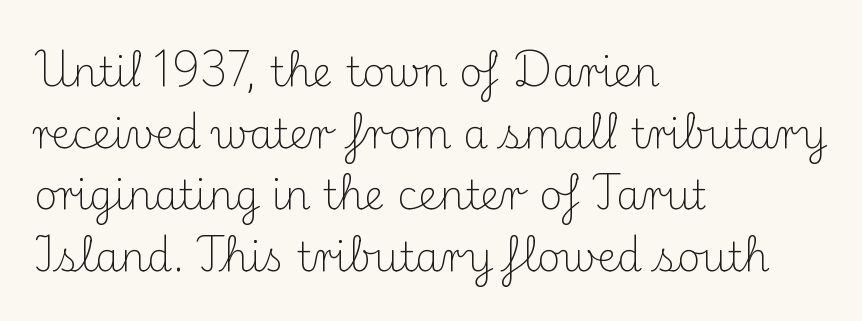
Q: Is the text bold? A: No.
Q: Is the text italic (slanted)? A: No, it is upright.
Q: Is the typeface a serif or a sans-serif typeface? A: Serif.
Q: Is the text underlined? A: No.
Q: How is the paragraph aligned? A: Left-aligned.
Q: Is the spacing between letters normal or unusually wide? A: Normal.
Q: Is the spacing between lines tight, normal or loose? A: Normal.
Q: Width (condensed, normal, or wide)? A: Normal.
Q: Stroke contrast? A: Medium.
Q: x-height? A: Small.
Q: Monospaced? A: No.
